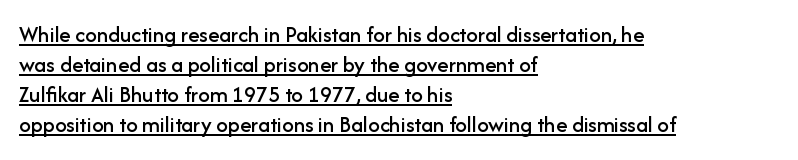
Vertical spacing — default. Italic? Not at all — the glyphs are vertical. The setting favours the left margin, as ordinary paragraphs usually do. Looks like someone drew a line under every word here. Tracking value appears to be zero — textbook default spacing.
